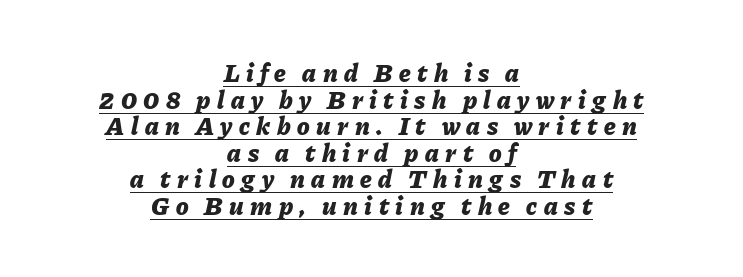
{"italic": "yes", "lean": "right", "slant_degrees": 11, "bold": "yes", "underline": "yes", "align": "center", "line_spacing": "tight", "line_spacing_ratio": 1.02, "letter_spacing": "wide", "letter_spacing_em": 0.25, "glyph_px": 26}
